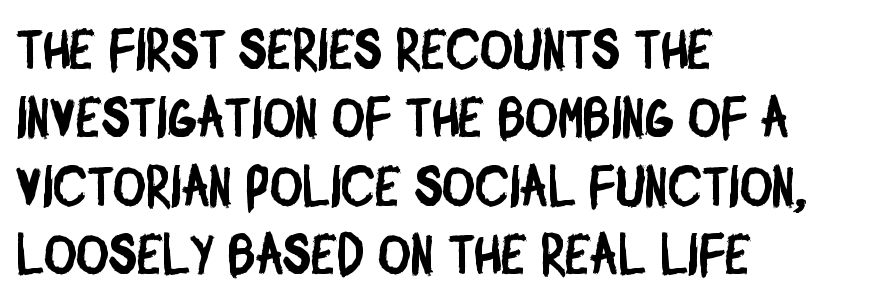
{"serif": "no", "width": "condensed", "stroke_contrast": "low", "x_height": "large", "monospaced": "no", "underline": "no", "align": "left", "line_spacing_ratio": 1.22, "letter_spacing": "normal", "letter_spacing_em": 0.0, "glyph_px": 56}
